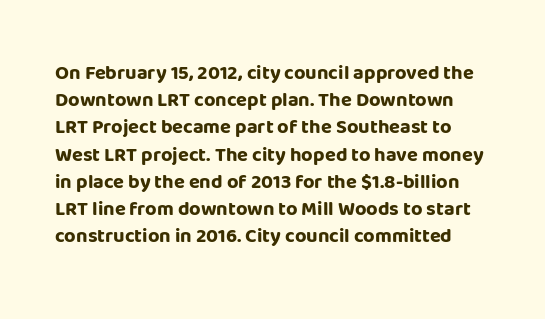
The image shows 20 px bold type, upright; set normal line spacing (1.36x), normal letter spacing, not underlined.
